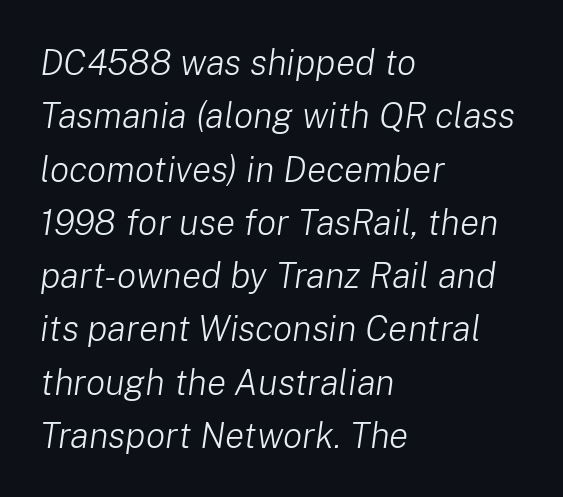
Does the leading feel generous? No, just average. This sample has the flowing, uneven cadence of proportional lettering. The typography opts for an oblique posture over an upright one. This sample uses plain, unmodified letter spacing. The typeface has the unassuming heft of standard copy or less.
